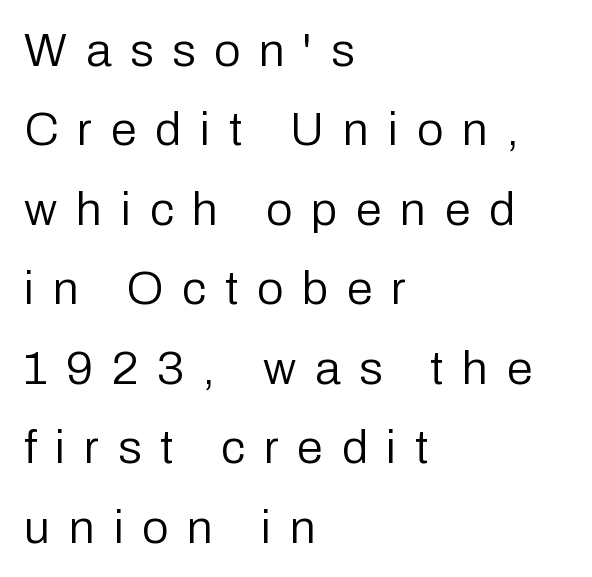
{"serif": "no", "italic": "no", "bold": "no", "weight": "regular", "width": "normal", "stroke_contrast": "low", "x_height": "medium", "monospaced": "no", "underline": "no", "align": "left", "line_spacing": "normal", "line_spacing_ratio": 1.69, "letter_spacing": "wide", "letter_spacing_em": 0.4, "glyph_px": 47}
